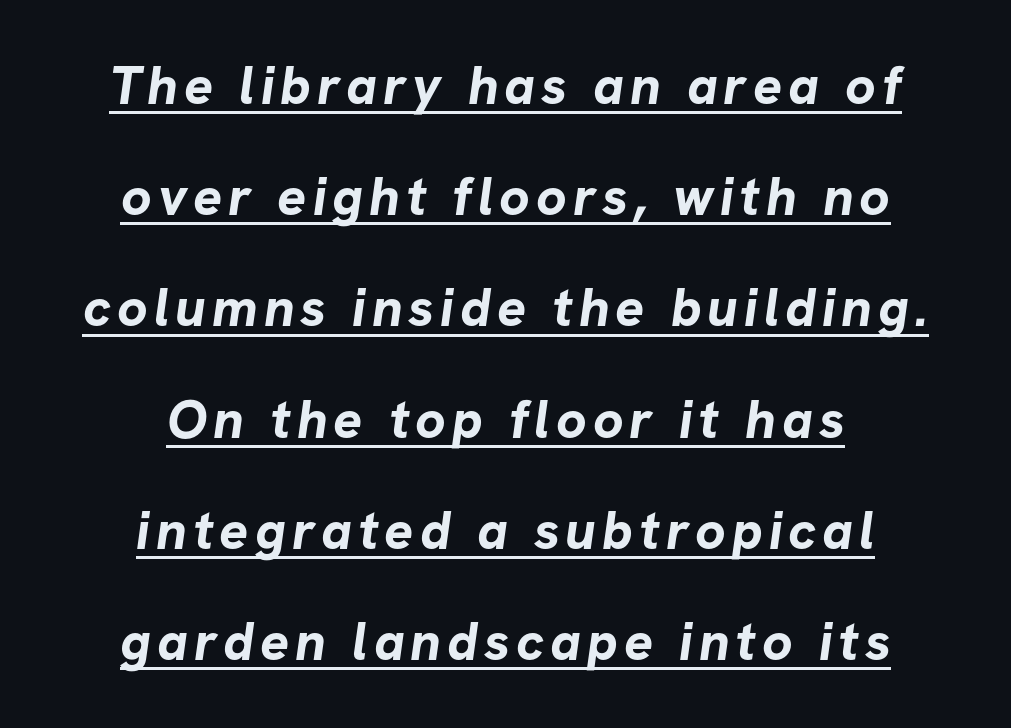
{"serif": "no", "bold": "yes", "weight": "bold", "width": "normal", "stroke_contrast": "low", "x_height": "medium", "monospaced": "no", "underline": "yes", "align": "center", "line_spacing": "loose", "line_spacing_ratio": 2.06, "glyph_px": 54}
